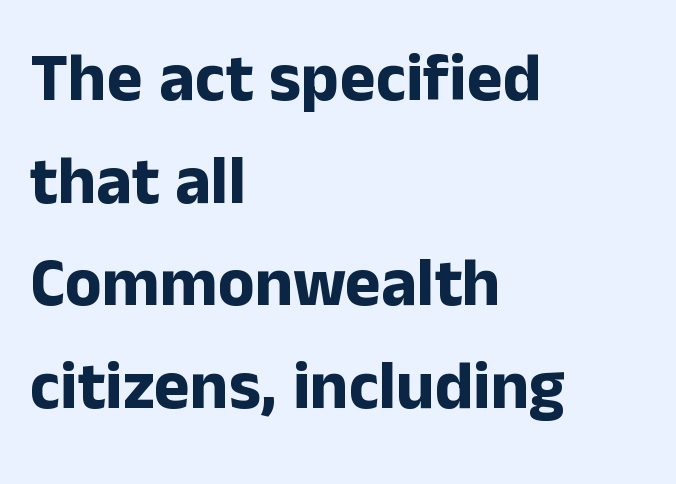
{"serif": "no", "italic": "no", "bold": "yes", "weight": "bold", "width": "normal", "stroke_contrast": "low", "x_height": "medium", "monospaced": "no", "underline": "no", "align": "left", "line_spacing": "normal", "line_spacing_ratio": 1.51, "letter_spacing": "normal", "letter_spacing_em": 0.0, "glyph_px": 68}
